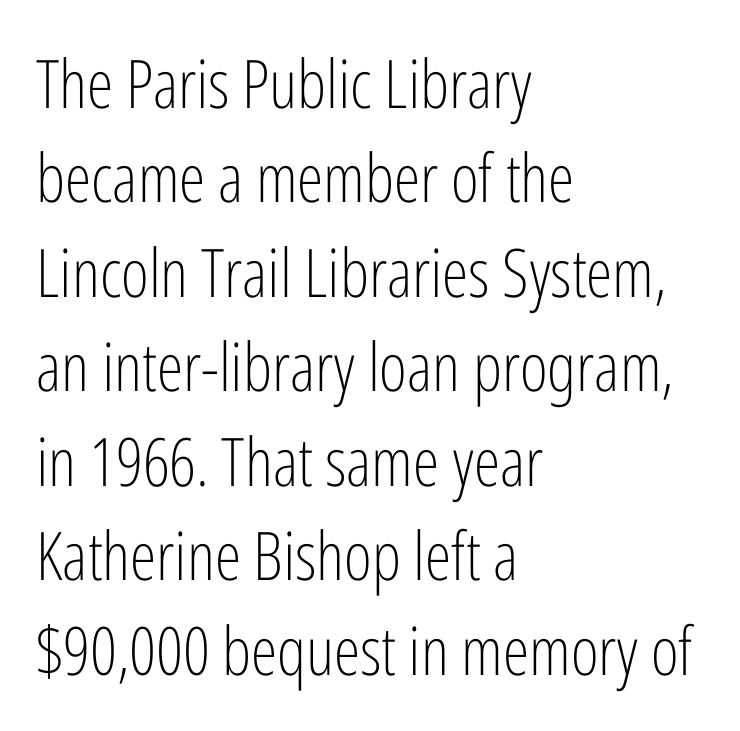
The image shows 67 px light, condensed sans-serif type, upright; set left-aligned, normal line spacing (1.41x), normal letter spacing, not underlined; low stroke contrast and a medium x-height.
